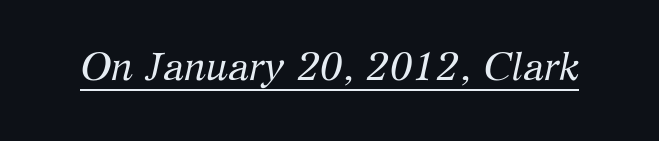
Q: Is the text bold? A: No.
Q: Is the text italic (slanted)? A: Yes, it leans right by about 12 degrees.
Q: Is the typeface a serif or a sans-serif typeface? A: Serif.
Q: Is the text underlined? A: Yes.
Q: Is the spacing between letters normal or unusually wide? A: Normal.
Q: Width (condensed, normal, or wide)? A: Normal.
Q: Stroke contrast? A: Medium.
Q: x-height? A: Medium.
Q: Monospaced? A: No.
